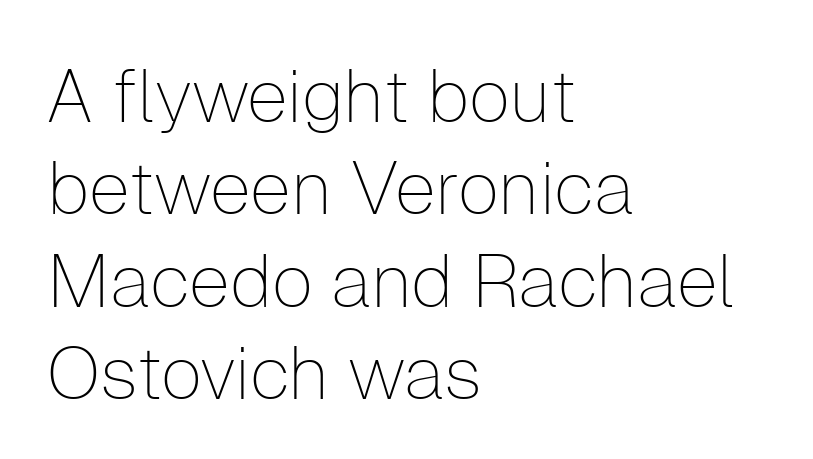
Style check: upright. Nope, no serifs anywhere on these letters. A classic flush-left, rag-right setting is used for this passage. Evenly set lines give the paragraph a standard silhouette.
